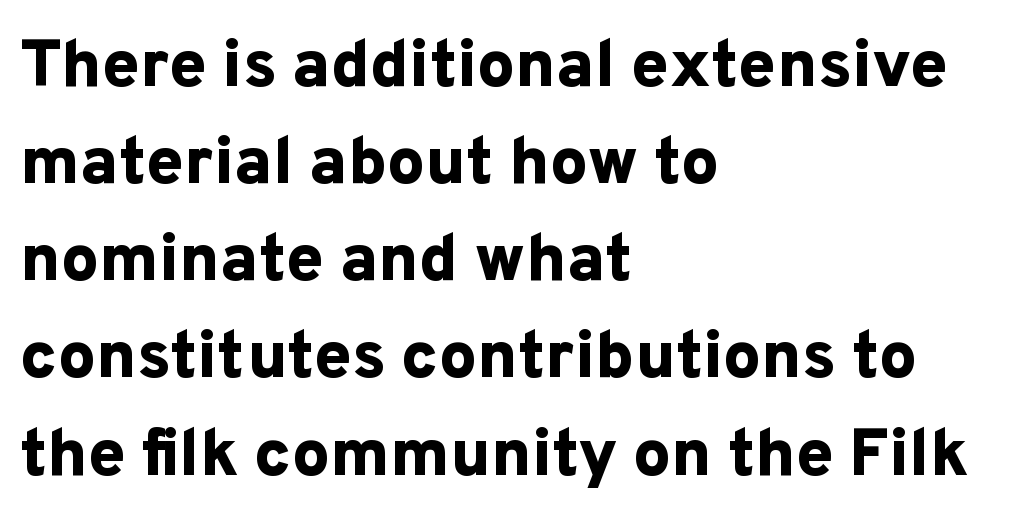
{"serif": "no", "italic": "no", "bold": "yes", "weight": "bold", "width": "normal", "stroke_contrast": "low", "x_height": "medium", "monospaced": "no", "underline": "no", "align": "left", "line_spacing": "normal", "line_spacing_ratio": 1.45, "letter_spacing": "normal", "letter_spacing_em": 0.0, "glyph_px": 67}
